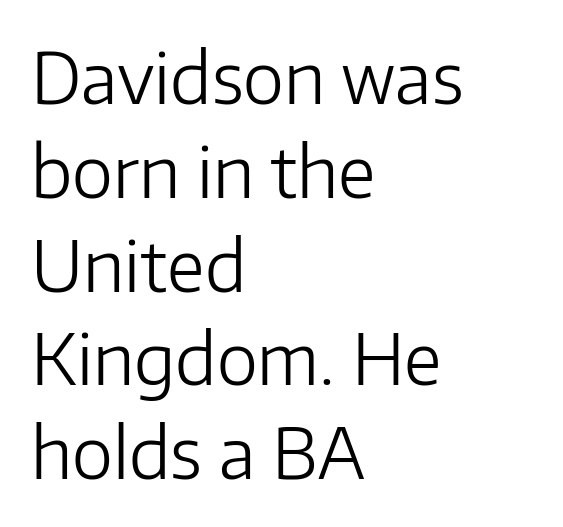
This is not heavy type; no bold has been used. Does the type have serifs? No, each stem ends abruptly. Type without underlining. A typesetter would mark this as roman, not italic. Left-aligned paragraph, ragged on the right. Summary of vertical rhythm: regular, with standard interline spacing.
